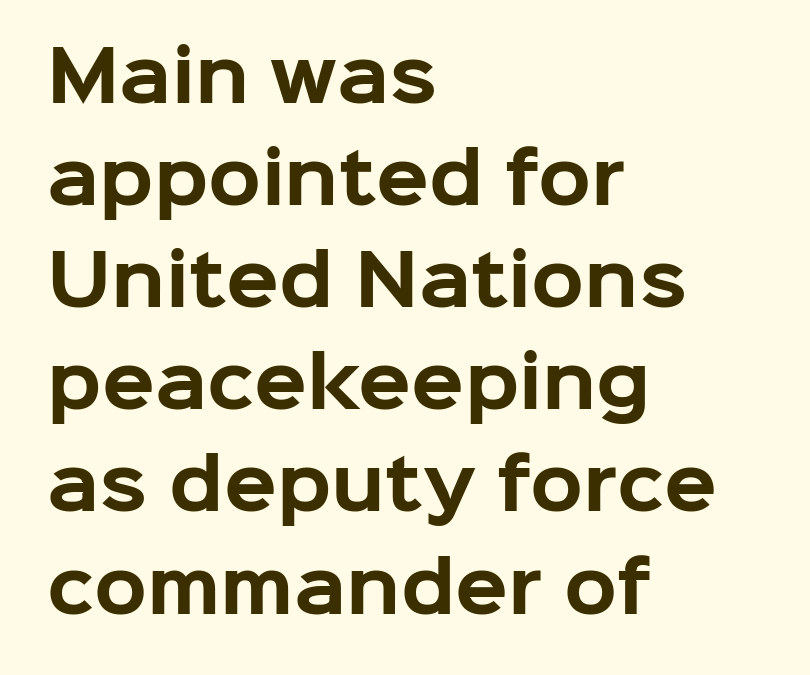
Q: Is the text bold? A: Yes.
Q: Is the text italic (slanted)? A: No, it is upright.
Q: Is the typeface a serif or a sans-serif typeface? A: Sans-serif.
Q: Is the text underlined? A: No.
Q: How is the paragraph aligned? A: Left-aligned.
Q: Is the spacing between letters normal or unusually wide? A: Normal.
Q: Is the spacing between lines tight, normal or loose? A: Normal.
Q: Width (condensed, normal, or wide)? A: Normal.
Q: Stroke contrast? A: Low.
Q: x-height? A: Medium.
Q: Monospaced? A: No.
